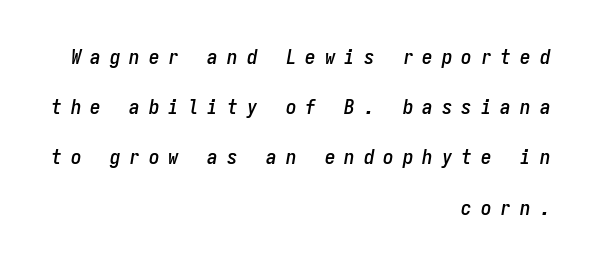
Typeset ragged left — the right edge is the straight one. Style check: oblique. The line-height multiplier appears high, well above default. The gap between lines stays unmarked.
